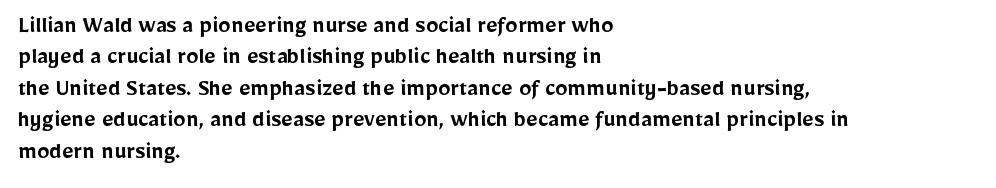
Q: Is the text bold? A: Semi-bold.
Q: Is the text italic (slanted)? A: No, it is upright.
Q: Is the text underlined? A: No.
Q: How is the paragraph aligned? A: Left-aligned.
Q: Is the spacing between letters normal or unusually wide? A: Normal.
Q: Is the spacing between lines tight, normal or loose? A: Normal.
